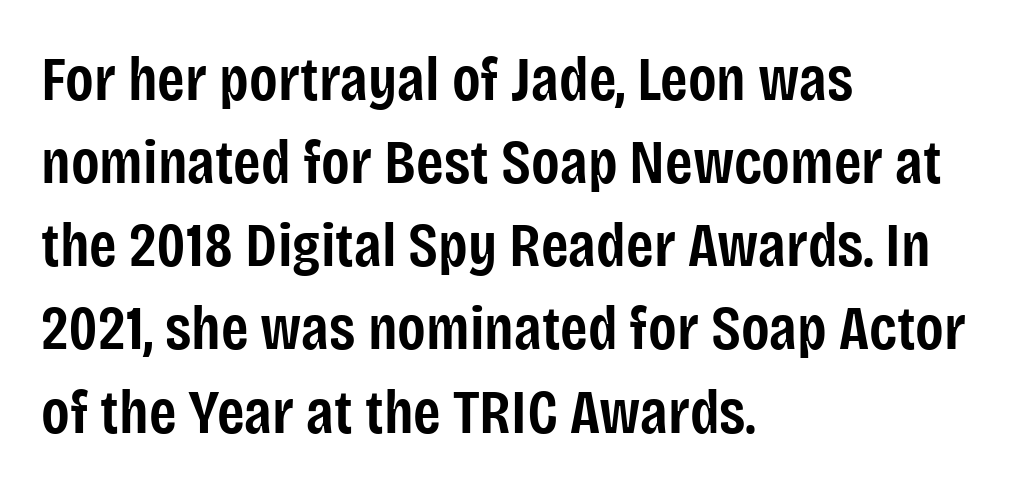
The block of text has a typical density, with ordinary space between rows. Its strokes are somewhat broadened, the hallmark of semibold type. The lines are quadded left. This sample uses an upright cut, with every glyph sitting square on the baseline. This is sans-serif lettering, the kind often seen on screens and signage.
